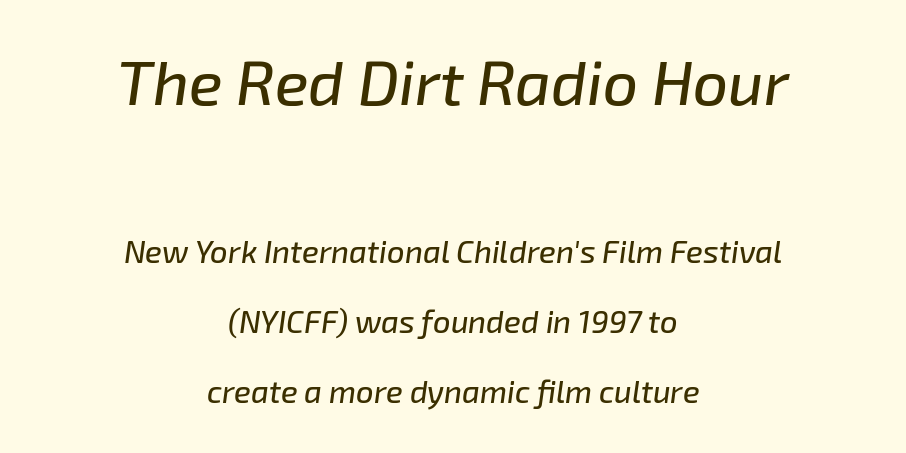
{"italic": "yes", "lean": "right", "slant_degrees": 8, "width": "normal", "stroke_contrast": "low", "x_height": "medium", "monospaced": "no", "underline": "no", "align": "center", "line_spacing": "loose", "line_spacing_ratio": 2.25, "letter_spacing": "normal", "letter_spacing_em": 0.0, "larger_block": "first", "size_ratio": 2.0, "glyph_px": 62}
